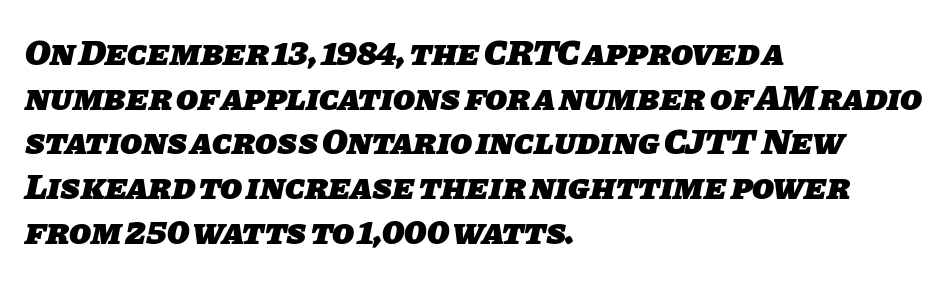
{"bold": "yes", "weight": "heavy", "width": "normal", "stroke_contrast": "low", "x_height": "large", "monospaced": "no", "underline": "no", "align": "left", "line_spacing_ratio": 1.24, "letter_spacing": "normal", "letter_spacing_em": 0.0, "glyph_px": 36}
